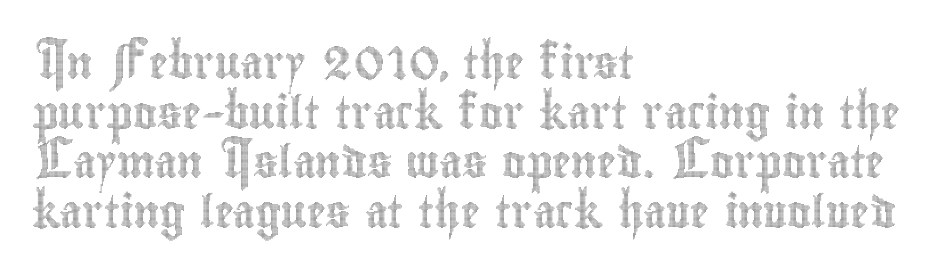
Q: Is the text italic (slanted)? A: No, it is upright.
Q: Is the text underlined? A: No.
Q: How is the paragraph aligned? A: Left-aligned.
Q: Is the spacing between letters normal or unusually wide? A: Normal.
Q: Is the spacing between lines tight, normal or loose? A: Normal.
Q: Width (condensed, normal, or wide)? A: Condensed.
Q: x-height? A: Small.
Q: Monospaced? A: No.
